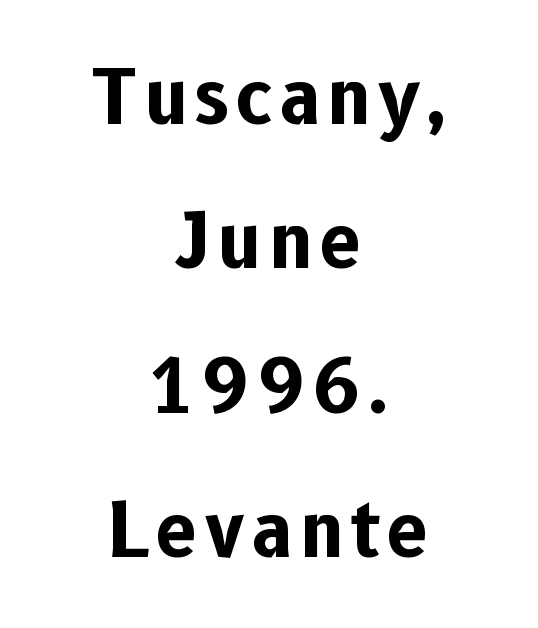
{"serif": "no", "italic": "no", "bold": "yes", "weight": "bold", "width": "normal", "stroke_contrast": "low", "x_height": "medium", "monospaced": "no", "underline": "no", "align": "center", "line_spacing": "loose", "line_spacing_ratio": 1.95, "glyph_px": 74}
